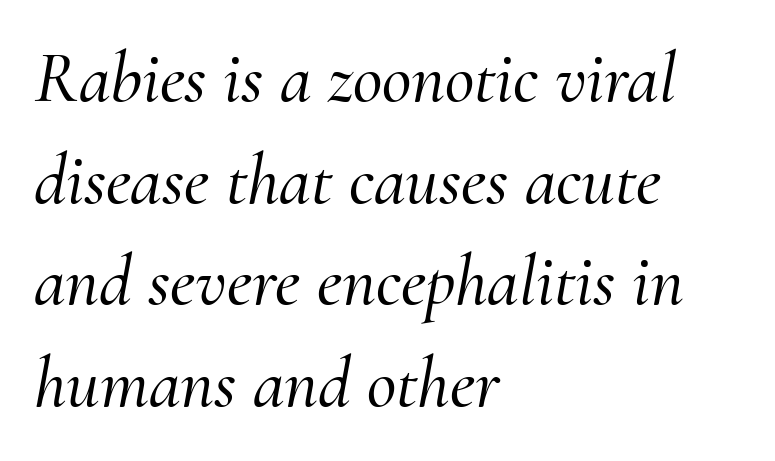
Do the characters align in a grid? No, the font is proportional. Vertically, the passage feels balanced, rows spaced as you'd expect. Reading down the block, your eye returns to a fixed left position each line. Characters follow at the spacing the type designer built in. Just letters on the line, the space beneath them empty. Rendered with sloped, italic letterforms.
